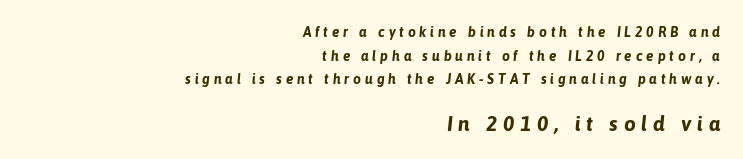
Stroke thickness is high; the sample reads as a true bold. The passage is arranged like a letterhead date or caption credit — flush right. Display-style spreading of the glyphs; the letterfit is very open. Descenders hang freely into open space.
